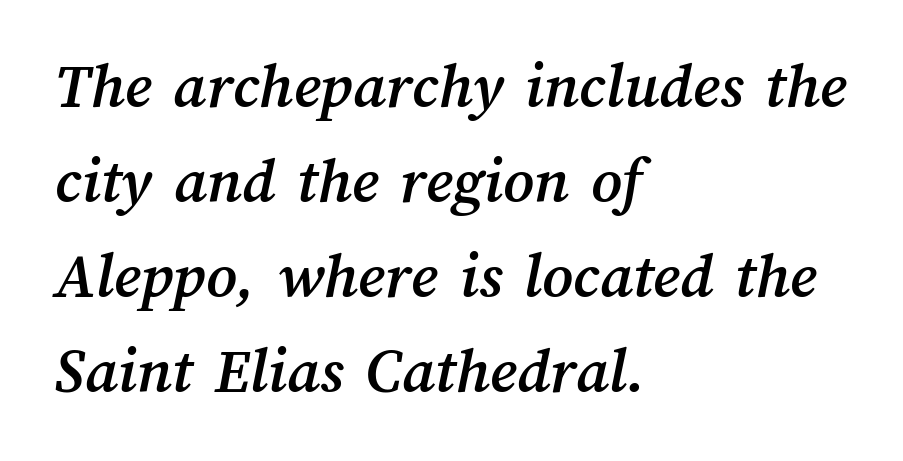
The image shows 66 px text type; set left-aligned, normal line spacing (1.44x), normal letter spacing, not underlined; medium stroke contrast and a medium x-height.
